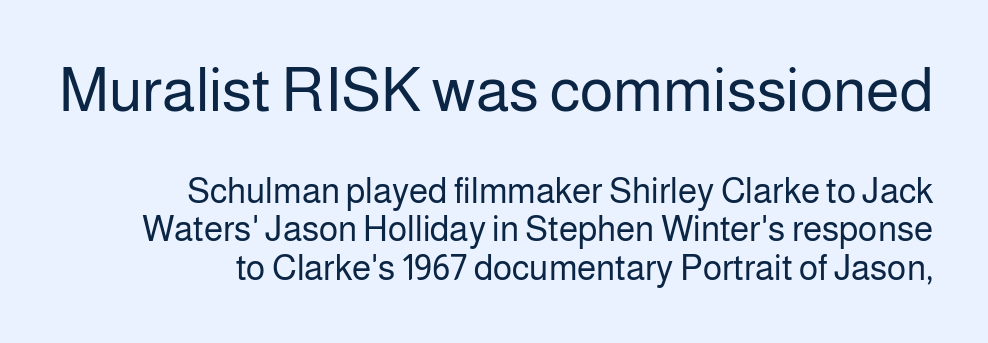
A light-to-regular cut is what we see here. Looks like regular typesetting: each glyph gets only the width it needs. The passage shown has conventional tracking throughout. The text block is weighted toward the right margin, trailing off unevenly leftward.
